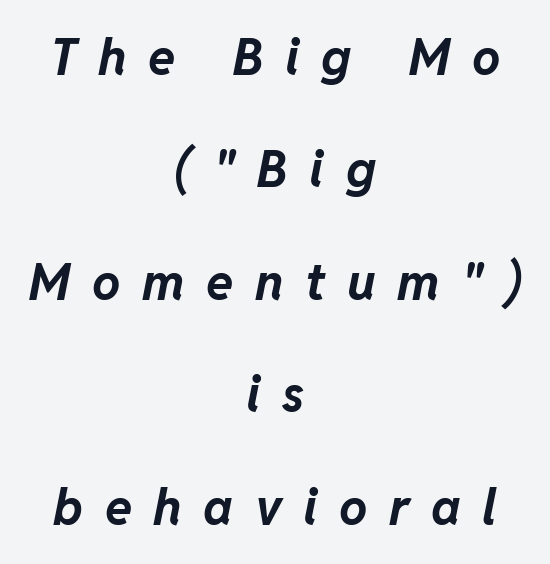
Q: Is the text bold? A: Yes.
Q: Is the text italic (slanted)? A: Yes, it leans right by about 11 degrees.
Q: Is the text underlined? A: No.
Q: How is the paragraph aligned? A: Centered.
Q: Is the spacing between letters normal or unusually wide? A: Unusually wide.
Q: Is the spacing between lines tight, normal or loose? A: Loose.
Q: Width (condensed, normal, or wide)? A: Normal.
Q: Stroke contrast? A: Low.
Q: x-height? A: Medium.
Q: Monospaced? A: No.
